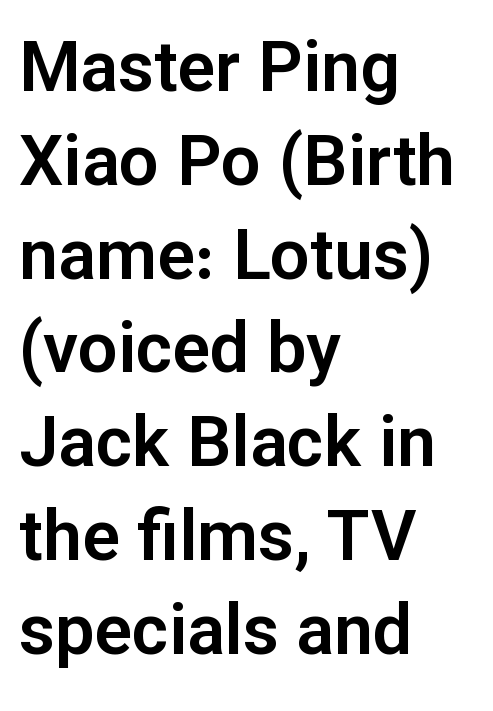
The image shows 70 px sans-serif type, upright; set left-aligned, normal line spacing (1.34x), normal letter spacing, not underlined; low stroke contrast and a medium x-height.
